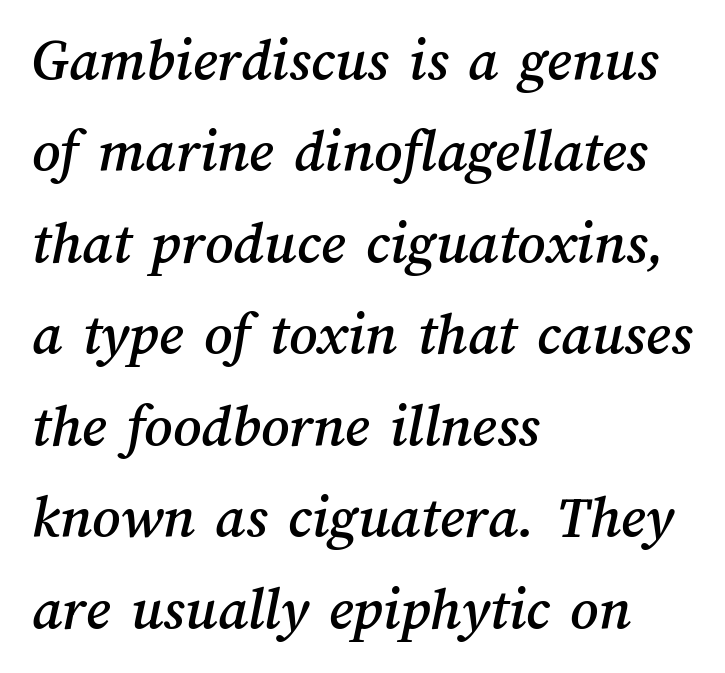
This sample keeps an unexceptional amount of space between lines. A typesetter would call this proportional, since set widths differ per character. The foot of each line stays bare and open. In terms of letterspacing, this is plain default setting.
